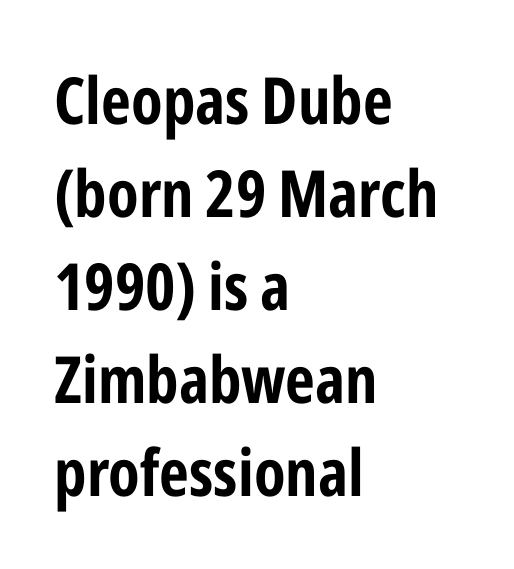
Q: Is the text bold? A: Yes.
Q: Is the text italic (slanted)? A: No, it is upright.
Q: Is the typeface a serif or a sans-serif typeface? A: Sans-serif.
Q: Is the text underlined? A: No.
Q: How is the paragraph aligned? A: Left-aligned.
Q: Is the spacing between letters normal or unusually wide? A: Normal.
Q: Is the spacing between lines tight, normal or loose? A: Normal.
Q: Width (condensed, normal, or wide)? A: Condensed.
Q: Stroke contrast? A: Low.
Q: x-height? A: Medium.
Q: Monospaced? A: No.
